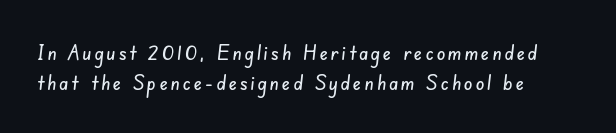
Q: Is the text underlined? A: No.
Q: How is the paragraph aligned? A: Left-aligned.
Q: Is the spacing between lines tight, normal or loose? A: Normal.
